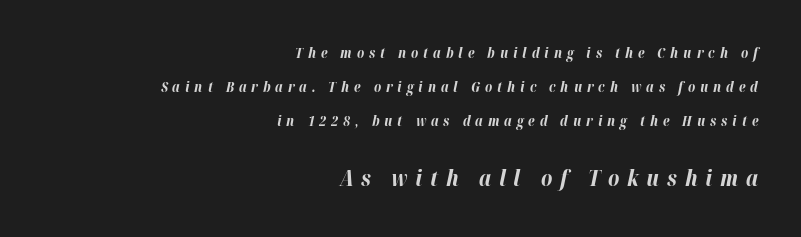
Interline gaps are noticeably wide in this sample. The sample has been set heavy, in full bold. In terms of letterspacing, this is a distinctly airy, spread setting. Does the bottom block carry the larger type? Yes, it does. The area under the type is left untouched. There's an unmistakable incline to the writing here.
